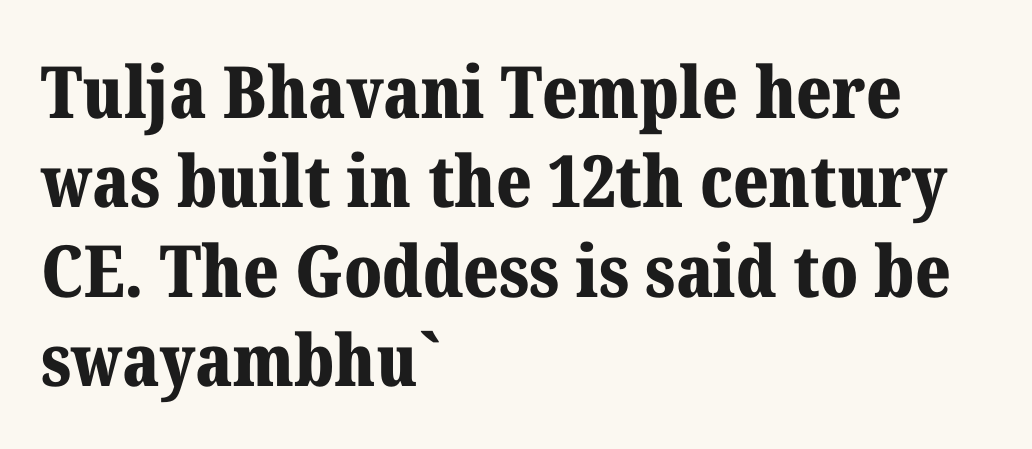
{"serif": "yes", "italic": "no", "bold": "yes", "weight": "bold", "width": "normal", "stroke_contrast": "medium", "x_height": "medium", "monospaced": "no", "underline": "no", "align": "left", "line_spacing_ratio": 1.24, "letter_spacing": "normal", "letter_spacing_em": 0.0, "glyph_px": 72}
